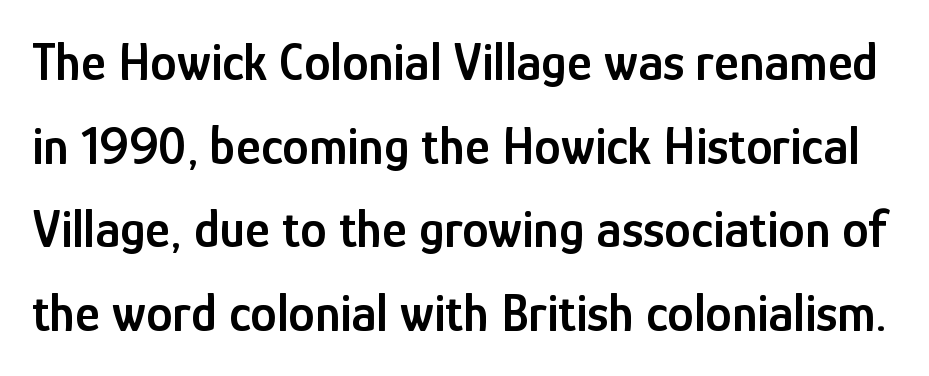
{"serif": "no", "italic": "no", "bold": "semi", "weight": "semibold", "width": "condensed", "stroke_contrast": "low", "x_height": "medium", "monospaced": "no", "underline": "no", "line_spacing": "normal", "line_spacing_ratio": 1.58, "letter_spacing": "normal", "letter_spacing_em": 0.0, "glyph_px": 53}
